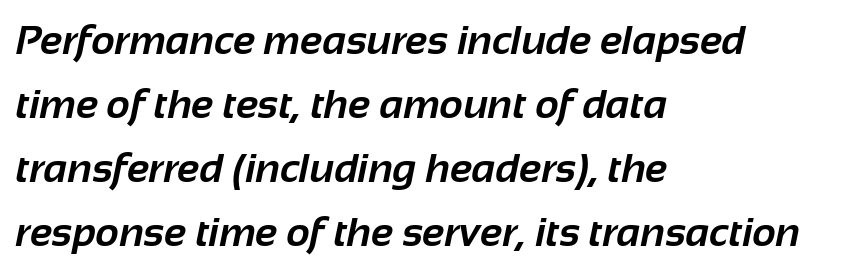
{"serif": "no", "bold": "yes", "weight": "bold", "width": "normal", "stroke_contrast": "low", "x_height": "medium", "monospaced": "no", "underline": "no", "align": "left", "line_spacing": "normal", "line_spacing_ratio": 1.56, "letter_spacing": "normal", "letter_spacing_em": 0.0, "glyph_px": 41}
